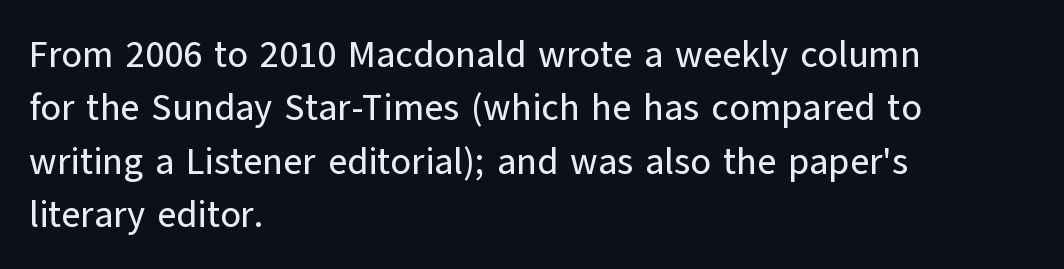
How are the letters spaced? Ordinarily, with no added tracking. The typesetter chose a ragged-right arrangement here. The area under the type is left untouched. This sample uses a sans-serif face. Varying glyph widths throughout — classic text-font behaviour.
